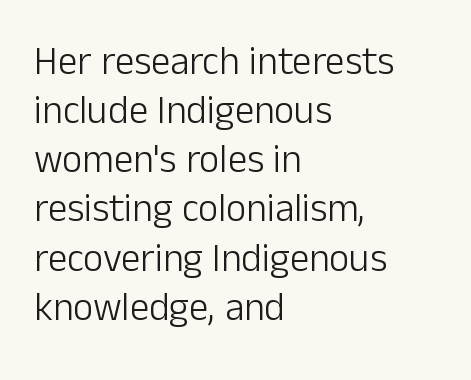
The image shows 39 px light sans-serif type, upright; set left-aligned, normal line spacing (1.26x), normal letter spacing, not underlined; low stroke contrast and a medium x-height.
